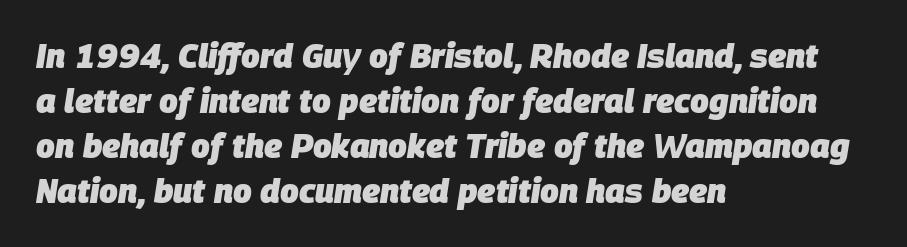
Q: Is the text bold? A: Yes.
Q: Is the text italic (slanted)? A: Yes, it leans right by about 9 degrees.
Q: Is the text underlined? A: No.
Q: How is the paragraph aligned? A: Left-aligned.
Q: Is the spacing between letters normal or unusually wide? A: Normal.
Q: Is the spacing between lines tight, normal or loose? A: Normal.
Q: Width (condensed, normal, or wide)? A: Normal.
Q: Stroke contrast? A: Low.
Q: x-height? A: Large.
Q: Monospaced? A: No.
